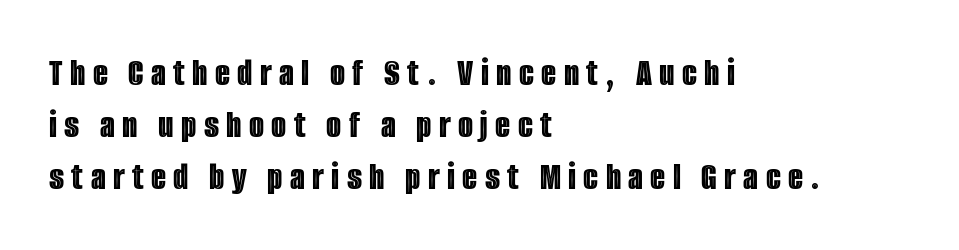
{"italic": "no", "width": "condensed", "x_height": "large", "monospaced": "no", "underline": "no", "align": "left", "line_spacing": "normal", "line_spacing_ratio": 1.33, "glyph_px": 39}
